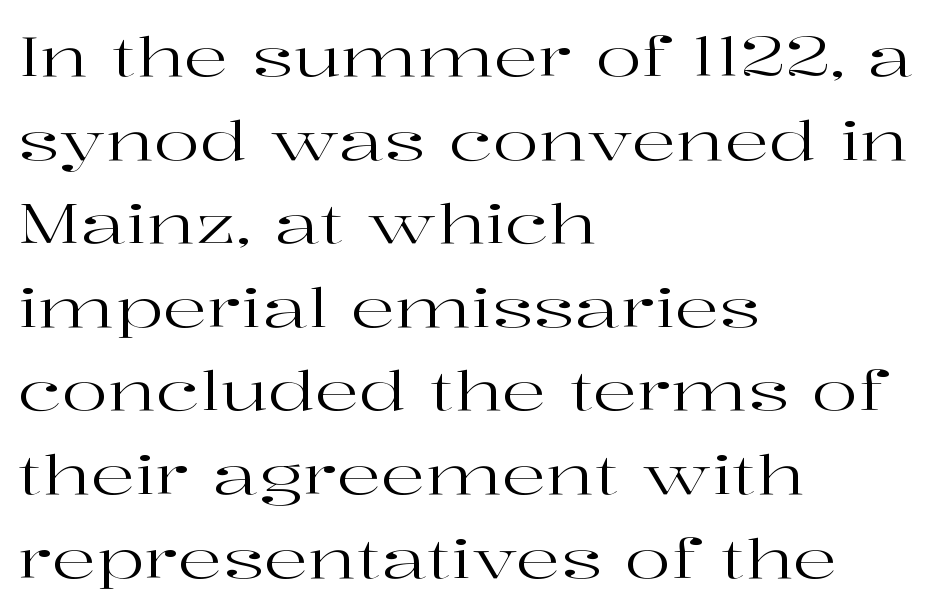
{"serif": "yes", "italic": "no", "bold": "no", "weight": "regular", "width": "wide", "stroke_contrast": "high", "x_height": "medium", "monospaced": "no", "underline": "no", "align": "left", "line_spacing": "normal", "line_spacing_ratio": 1.52, "letter_spacing": "normal", "letter_spacing_em": 0.0, "glyph_px": 55}
